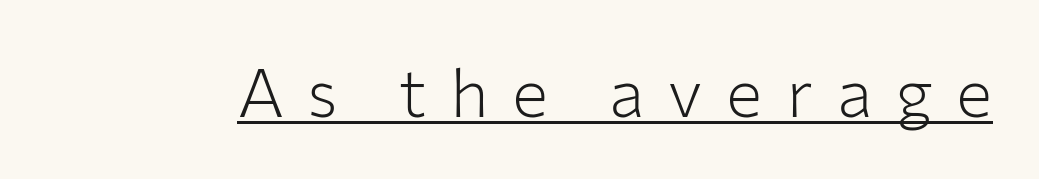
{"serif": "no", "italic": "no", "bold": "no", "weight": "light", "width": "normal", "stroke_contrast": "low", "x_height": "medium", "monospaced": "no", "underline": "yes", "letter_spacing": "wide", "letter_spacing_em": 0.35, "glyph_px": 68}
